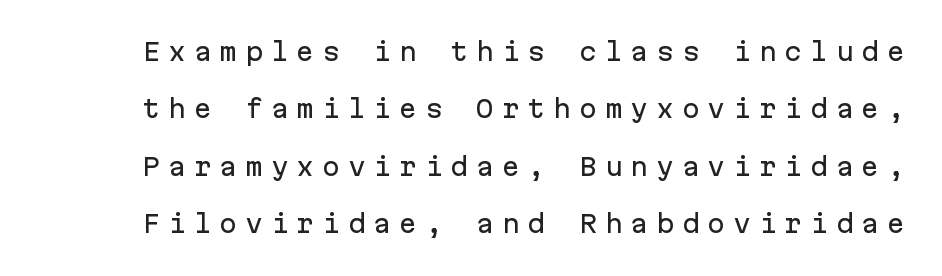
{"italic": "no", "underline": "no", "line_spacing": "loose", "line_spacing_ratio": 2.39, "letter_spacing": "wide", "letter_spacing_em": 0.32, "glyph_px": 24}
